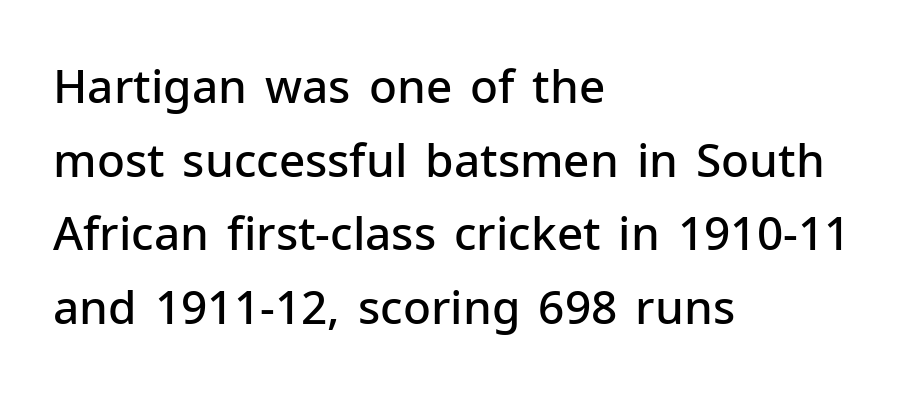
The image shows 46 px semibold sans-serif type, upright; set left-aligned, normal line spacing (1.6x), normal letter spacing, not underlined; low stroke contrast and a medium x-height.
